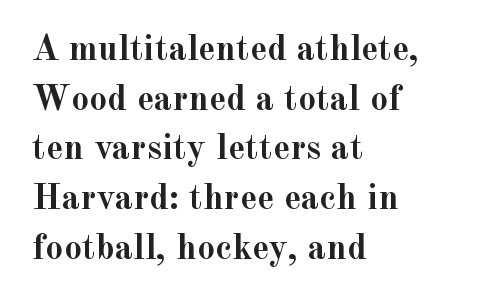
The image shows 36 px semibold serif type, upright; set left-aligned, normal line spacing (1.38x), normal letter spacing, not underlined; a small x-height.
